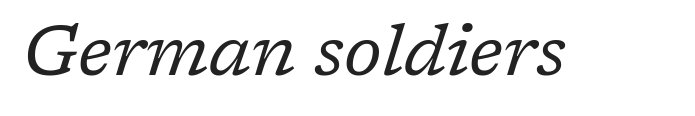
The passage shown is not underscored anywhere. Is this a fixed-width face? No — the glyphs have proportional, varying widths. No extra ink here — the face is not bold. This rendering employs a face with finishing strokes, i.e., a serif.
